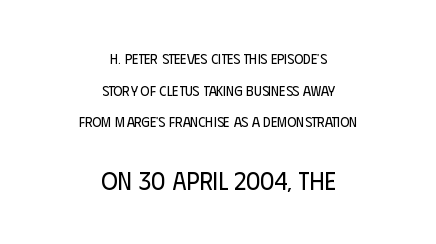
Q: Is the text bold? A: No.
Q: Is the text italic (slanted)? A: No, it is upright.
Q: Is the text underlined? A: No.
Q: How is the paragraph aligned? A: Centered.
Q: Is the spacing between letters normal or unusually wide? A: Normal.
Q: Is the spacing between lines tight, normal or loose? A: Loose.
Q: Which block of text is set in a larger size, the first (top) or the second (bottom)? A: The second (bottom) one.
